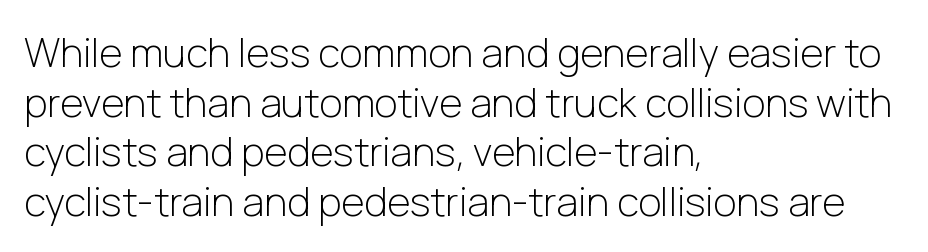
Heaviness? Minimal to ordinary, like unemphasized prose. Glyph-to-glyph distance matches everyday printed text. Quick note: underline off. Spacing verdict: proportional, widths tailored to each character. Each line starts at the same left margin while the right side varies. Check where the strokes stop: nothing finishes them off — pure sans.
